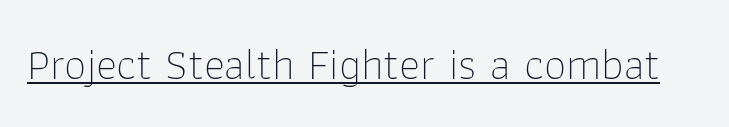
The face used here is a sans, in the tradition of grotesques and geometrics. Italic? Not at all — the glyphs are vertical. The face used here is proportionally spaced, like ordinary book or web type. A baseline rule has been typeset under these characters. A typesetter would call this zero additional tracking. Bold? No — there's no thickening of the strokes.
